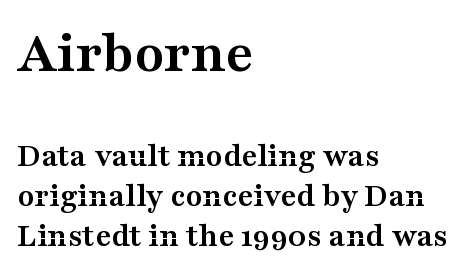
The image shows 60 px semibold, wide serif type, upright; set left-aligned, line spacing 1.17x, normal letter spacing, not underlined; the first (top) block is 1.76x larger; medium stroke contrast and a medium x-height.
